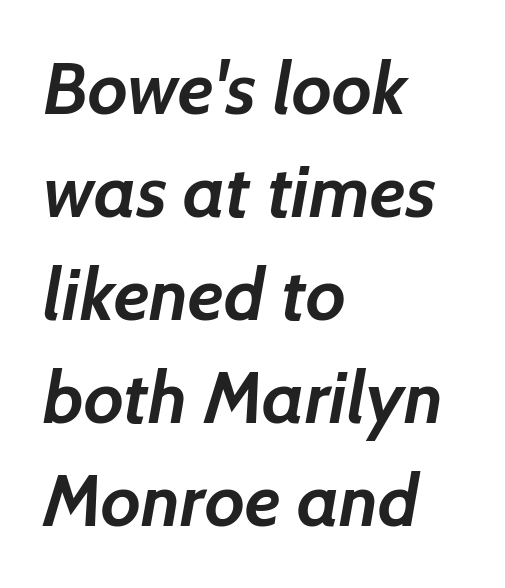
Does the weight exceed regular? Yes, all the way to bold. The passage shown is typed in a proportional face where columns would drift. Nothing unusual about the tracking: characters are spaced as the font intends. This rendering features lettering with no underline. The text was rendered using a sans face with plain stroke endings. The rows are spaced the way most documents space them.
